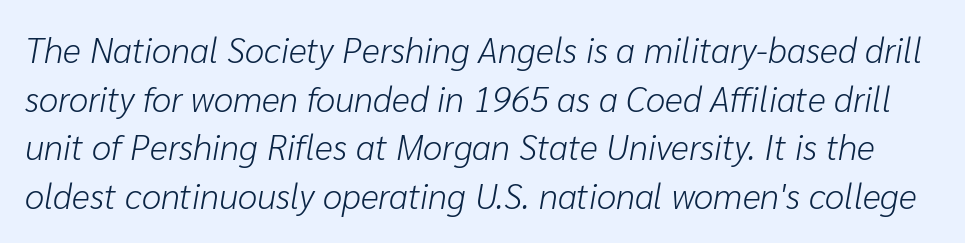
Q: Is the text bold? A: No.
Q: Is the text italic (slanted)? A: Yes, it leans right by about 10 degrees.
Q: Is the text underlined? A: No.
Q: Is the spacing between letters normal or unusually wide? A: Normal.
Q: Is the spacing between lines tight, normal or loose? A: Normal.
Q: Width (condensed, normal, or wide)? A: Normal.
Q: Stroke contrast? A: Low.
Q: x-height? A: Medium.
Q: Monospaced? A: No.
